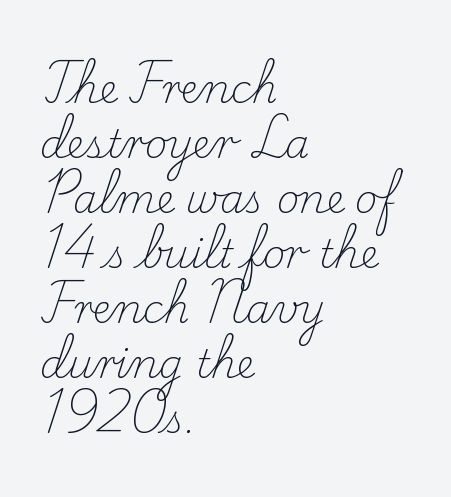
There is no visible air inserted between adjacent glyphs. Is this a fixed-width face? No — the glyphs have proportional, varying widths. This sample is left-justified, so line endings fall wherever the words run out. Weight: regular or lighter. A clean baseline with only descenders dipping below it.
